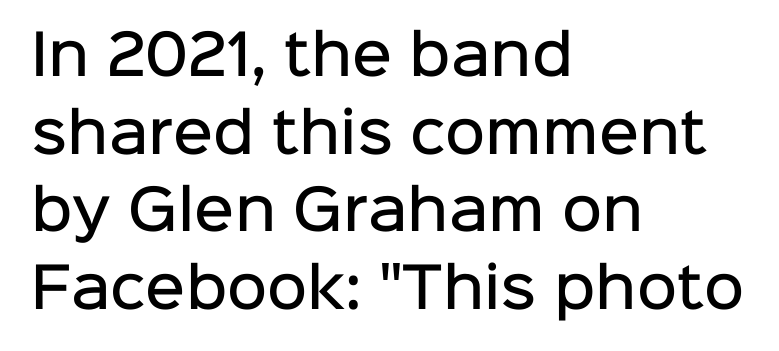
Q: Is the text bold? A: Semi-bold.
Q: Is the text italic (slanted)? A: No, it is upright.
Q: Is the typeface a serif or a sans-serif typeface? A: Sans-serif.
Q: Is the text underlined? A: No.
Q: How is the paragraph aligned? A: Left-aligned.
Q: Is the spacing between letters normal or unusually wide? A: Normal.
Q: Is the spacing between lines tight, normal or loose? A: Normal.
Q: Width (condensed, normal, or wide)? A: Normal.
Q: Stroke contrast? A: Low.
Q: x-height? A: Medium.
Q: Monospaced? A: No.
